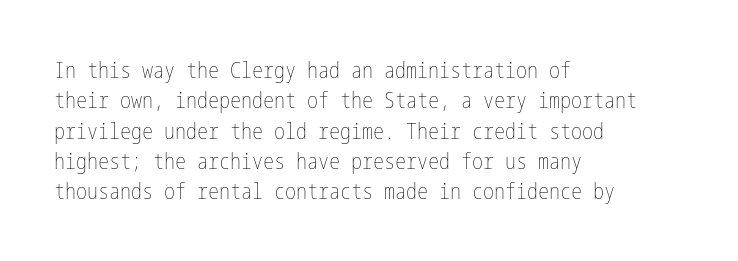
Q: Is the text bold? A: No.
Q: Is the text italic (slanted)? A: No, it is upright.
Q: Is the text underlined? A: No.
Q: How is the paragraph aligned? A: Left-aligned.
Q: Is the spacing between letters normal or unusually wide? A: Normal.
Q: Is the spacing between lines tight, normal or loose? A: Normal.
